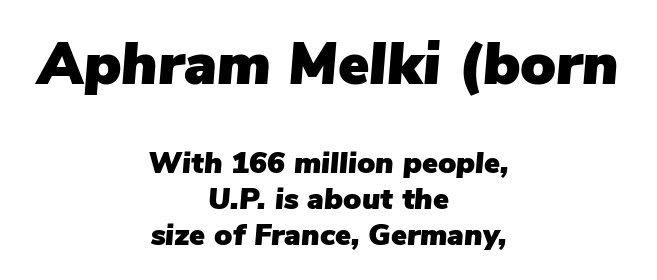
The image shows 59 px text type, italic (leaning right); set centered, line spacing 1.2x, normal letter spacing, not underlined; the first (top) block is 1.97x larger; low stroke contrast and a medium x-height.
